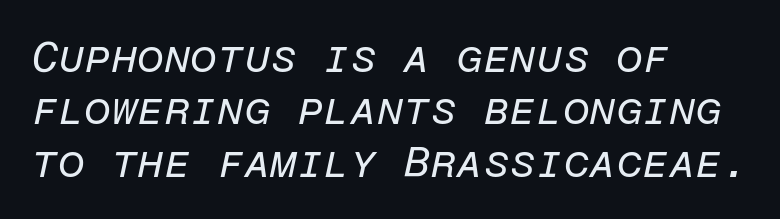
The image shows 43 px regular-weight type, italic (leaning right), monospaced; set left-aligned, line spacing 1.22x, normal letter spacing, not underlined; low stroke contrast and a medium x-height.
